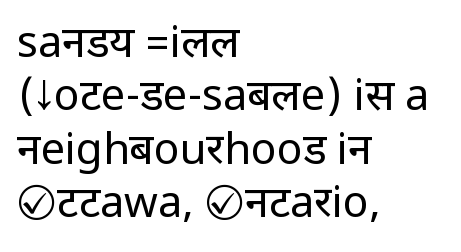
Q: Is the text bold? A: No.
Q: Is the text italic (slanted)? A: No, it is upright.
Q: Is the typeface a serif or a sans-serif typeface? A: Sans-serif.
Q: Is the text underlined? A: No.
Q: How is the paragraph aligned? A: Left-aligned.
Q: Is the spacing between letters normal or unusually wide? A: Normal.
Q: Width (condensed, normal, or wide)? A: Condensed.
Q: Stroke contrast? A: Low.
